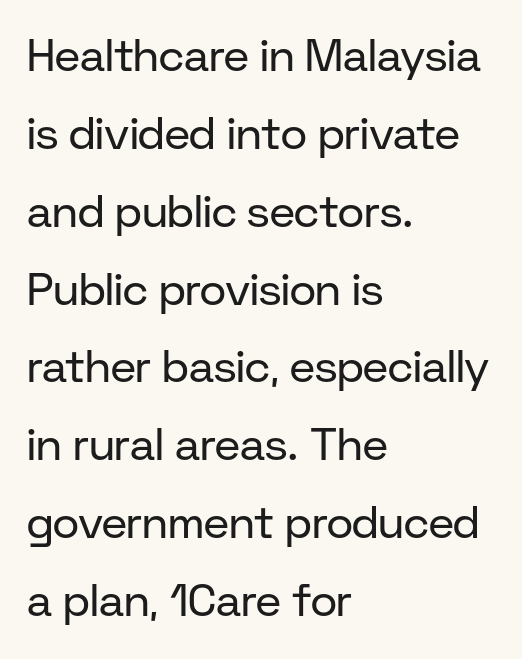
The image shows 45 px regular-weight sans-serif type, upright; set left-aligned, line spacing 1.73x, normal letter spacing, not underlined; low stroke contrast and a medium x-height.
